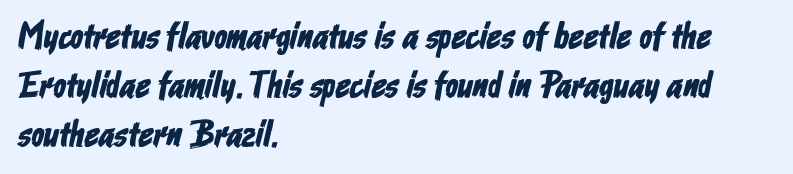
Observe the ordinary spacing: letters are neighbours, not strangers. Evenly set lines give the paragraph a standard silhouette. Here the designer chose a conventional face with non-uniform glyph widths. The area under the type is left untouched.
